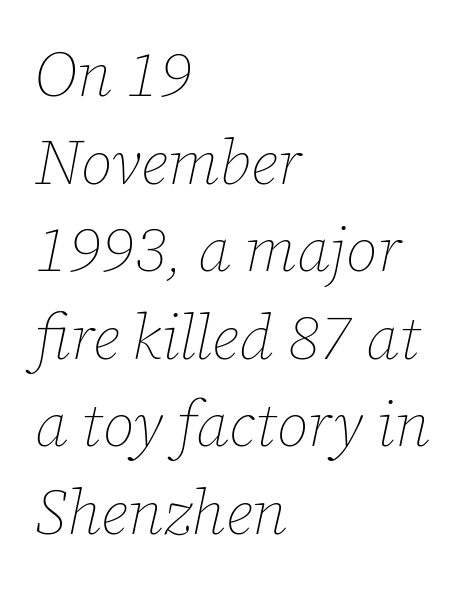
An italicized treatment has been applied to the whole sample. The face looks like a standard text weight, possibly lighter. The passage shown is typed in a proportional face where columns would drift. Vertical spacing — default. Horizontally, the lines are justified to the leading edge only. Letter spacing: default.
